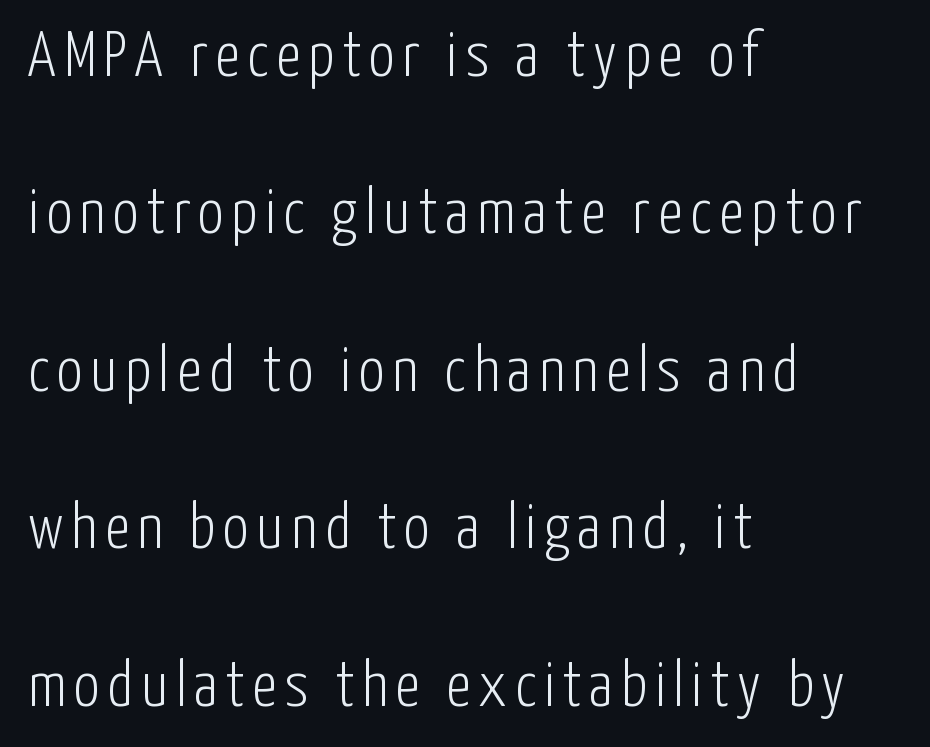
The image shows 64 px light, condensed sans-serif type, upright; set left-aligned, loose line spacing (2.46x), not underlined; low stroke contrast and a medium x-height.
